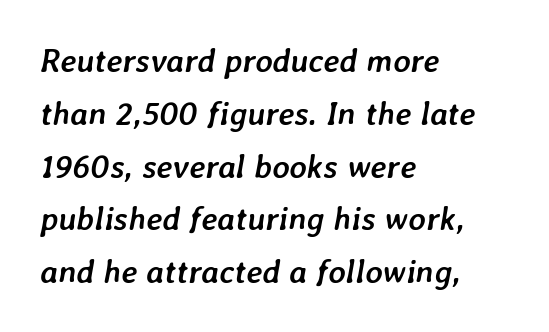
{"italic": "yes", "lean": "right", "slant_degrees": 7, "bold": "yes", "weight": "semibold", "width": "normal", "stroke_contrast": "low", "x_height": "medium", "monospaced": "no", "underline": "no", "align": "left", "line_spacing": "normal", "line_spacing_ratio": 1.6, "letter_spacing": "normal", "letter_spacing_em": 0.0, "glyph_px": 33}
